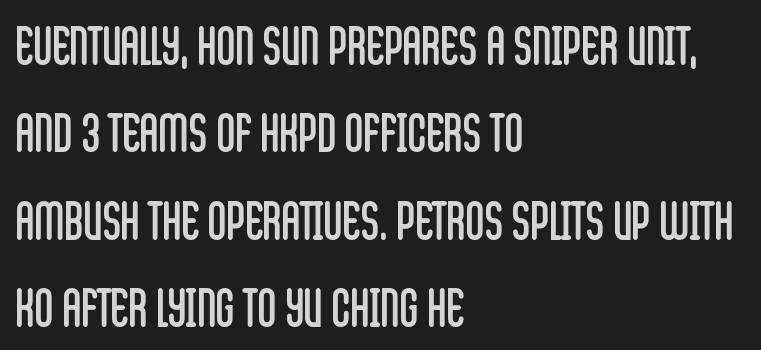
{"serif": "no", "italic": "no", "bold": "no", "weight": "regular", "width": "condensed", "stroke_contrast": "low", "x_height": "large", "monospaced": "no", "underline": "no", "align": "left", "line_spacing": "normal", "line_spacing_ratio": 1.68, "letter_spacing": "normal", "letter_spacing_em": 0.0, "glyph_px": 52}
